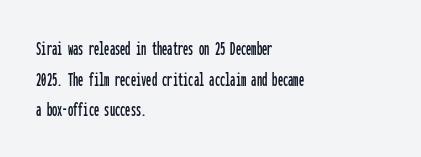
The image shows 21 px text type, upright; set left-aligned, normal line spacing (1.46x), normal letter spacing, not underlined.
